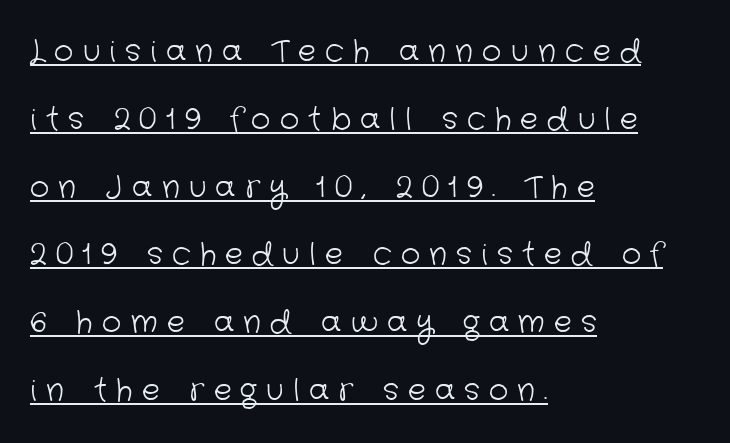
Q: Is the text bold? A: No.
Q: Is the typeface a serif or a sans-serif typeface? A: Sans-serif.
Q: Is the text underlined? A: Yes.
Q: How is the paragraph aligned? A: Left-aligned.
Q: Is the spacing between letters normal or unusually wide? A: Unusually wide.
Q: Is the spacing between lines tight, normal or loose? A: Loose.
Q: Width (condensed, normal, or wide)? A: Normal.
Q: Stroke contrast? A: Low.
Q: x-height? A: Medium.
Q: Monospaced? A: No.
